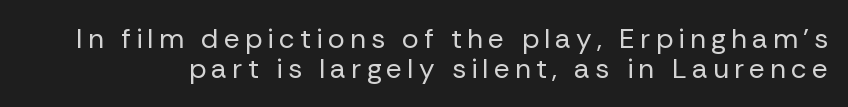
Q: Is the text bold? A: No.
Q: Is the text italic (slanted)? A: No, it is upright.
Q: Is the typeface a serif or a sans-serif typeface? A: Sans-serif.
Q: Is the text underlined? A: No.
Q: Is the spacing between lines tight, normal or loose? A: Tight.
Q: Width (condensed, normal, or wide)? A: Normal.
Q: Stroke contrast? A: Low.
Q: x-height? A: Medium.
Q: Monospaced? A: No.
